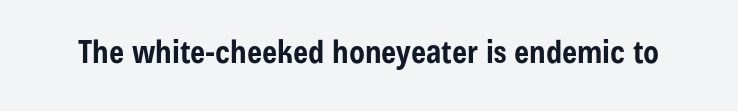
{"serif": "no", "italic": "no", "bold": "yes", "weight": "bold", "width": "condensed", "stroke_contrast": "low", "x_height": "medium", "monospaced": "no", "underline": "no", "letter_spacing": "normal", "letter_spacing_em": 0.0, "glyph_px": 32}
